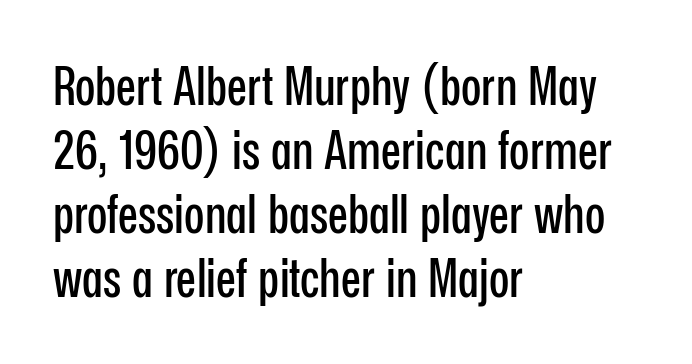
Unmarked baselines from the first word to the last. The horizontal fit of the characters is conventional and even. The letters stand upright; this is a roman face. This sample has the flowing, uneven cadence of proportional lettering. A classic flush-left, rag-right setting is used for this passage.
